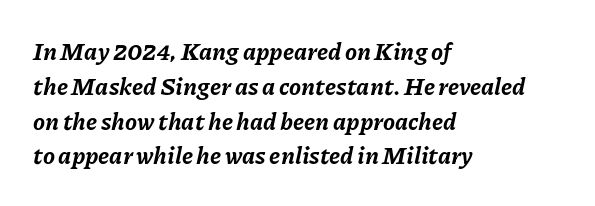
{"italic": "yes", "lean": "right", "slant_degrees": 11, "bold": "yes", "underline": "no", "align": "left", "line_spacing": "normal", "line_spacing_ratio": 1.45, "letter_spacing": "normal", "letter_spacing_em": 0.0, "glyph_px": 24}
